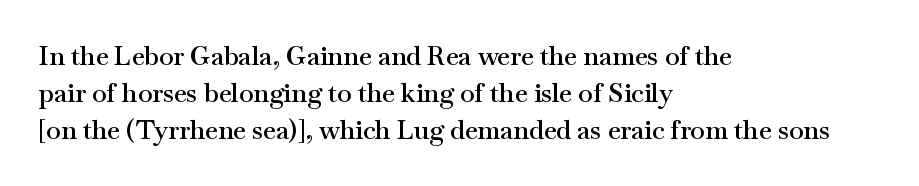
Successive baselines arrive at the customary interval. What weight is shown? A semibold, between regular and bold. The baseline area is clear. Compared with typical body copy, the letter spacing here is the same. When letters stand straight like this, we call the style roman or upright.
